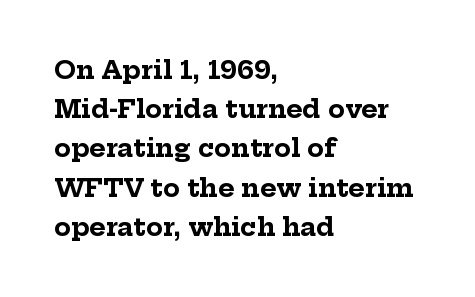
There is no visible air inserted between adjacent glyphs. This sample is left-justified, so line endings fall wherever the words run out. Normally led — the rows are evenly, conventionally spaced. The lettering holds an erect, upright posture throughout.
